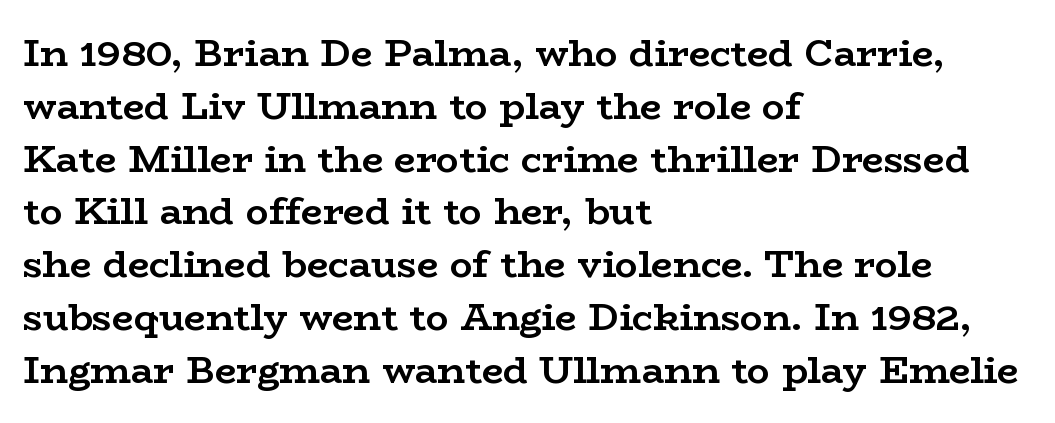
The image shows 38 px semibold, wide serif type, upright; set left-aligned, normal line spacing (1.39x), normal letter spacing, not underlined; low stroke contrast and a medium x-height.
